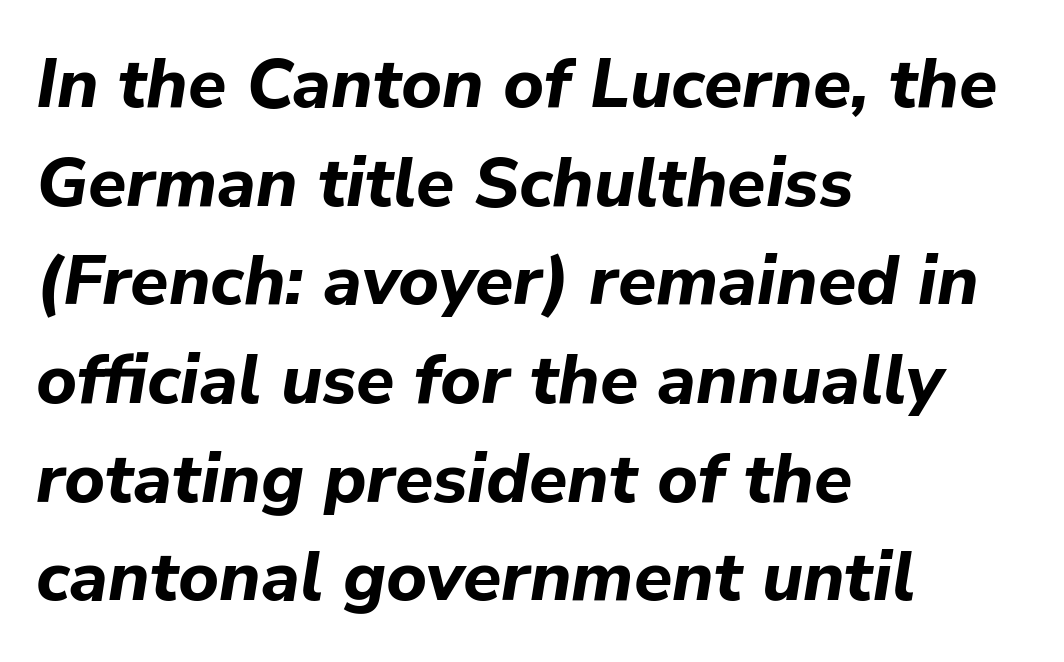
Q: Is the text bold? A: Yes.
Q: Is the text italic (slanted)? A: Yes, it leans right by about 9 degrees.
Q: Is the text underlined? A: No.
Q: How is the paragraph aligned? A: Left-aligned.
Q: Is the spacing between letters normal or unusually wide? A: Normal.
Q: Is the spacing between lines tight, normal or loose? A: Normal.
Q: Width (condensed, normal, or wide)? A: Normal.
Q: Stroke contrast? A: Low.
Q: x-height? A: Medium.
Q: Monospaced? A: No.
